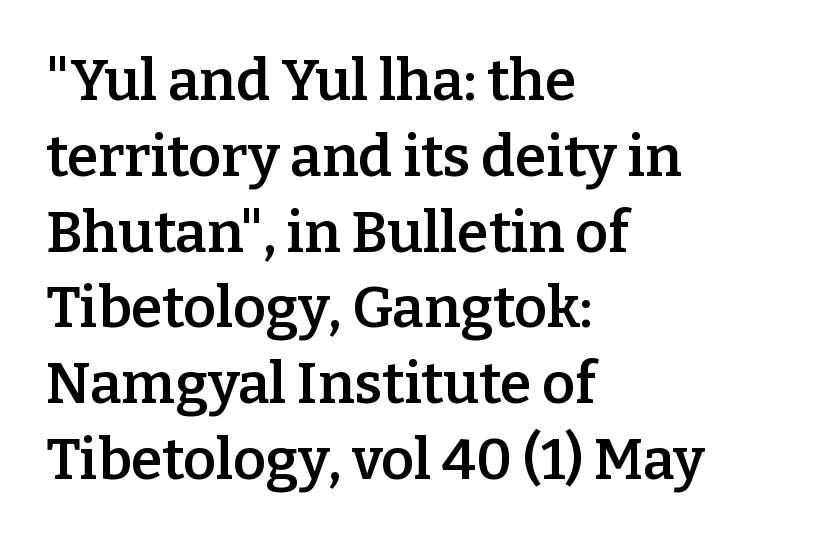
The letters stand straight up with perfectly vertical stems. Teacher's note: observe the even left margin — that is flush-left alignment. Regarding serifs, this sample has them. Leading matches the norm, producing a regular column. Honestly, the letter spacing is just normal — you wouldn't notice it. Note the varied advance widths — an 'i' is clearly narrower than an 'm'.
